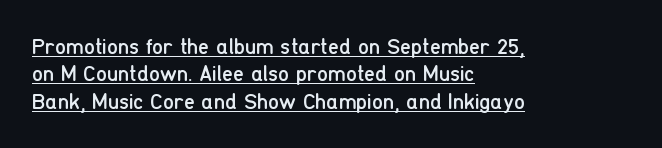
The image shows 22 px text type, upright; set left-aligned, normal line spacing (1.25x), normal letter spacing, underlined.
